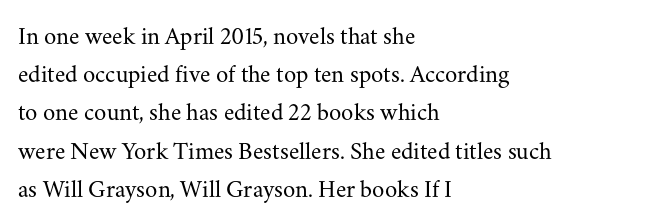
The glyphs are unaccompanied by any horizontal stroke below them. Posture: vertical. These lines keep a tight, regular rhythm from letter to letter. Interline gaps are of average width in this sample. The paragraph shown leans on its left margin.
